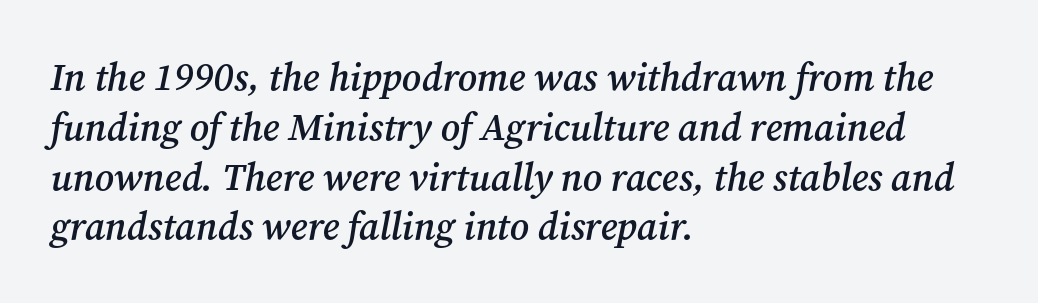
Layout note: lines flush left. A clean baseline with only descenders dipping below it. Caption: standard tracking, unaltered. A typesetter would call this proportional, since set widths differ per character. Leading matches the norm, producing a regular column.
